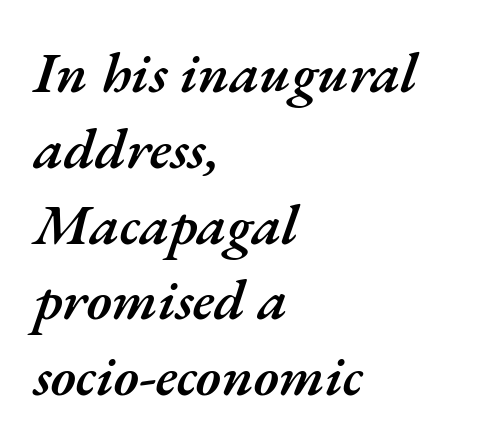
Q: Is the text bold? A: Semi-bold.
Q: Is the text italic (slanted)? A: Yes, it leans right by about 17 degrees.
Q: Is the text underlined? A: No.
Q: How is the paragraph aligned? A: Left-aligned.
Q: Is the spacing between letters normal or unusually wide? A: Normal.
Q: Is the spacing between lines tight, normal or loose? A: Normal.
Q: Width (condensed, normal, or wide)? A: Normal.
Q: Stroke contrast? A: Medium.
Q: x-height? A: Small.
Q: Monospaced? A: No.
